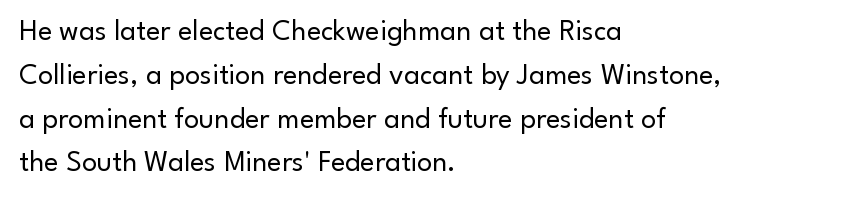
{"serif": "no", "italic": "no", "bold": "no", "weight": "regular", "width": "normal", "stroke_contrast": "low", "x_height": "small", "monospaced": "no", "underline": "no", "align": "left", "line_spacing": "normal", "line_spacing_ratio": 1.46, "letter_spacing": "normal", "letter_spacing_em": 0.0, "glyph_px": 30}
